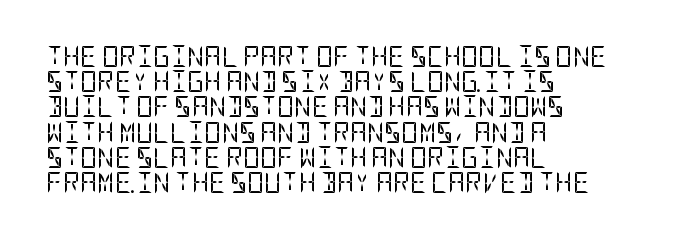
{"italic": "no", "bold": "no", "underline": "no", "align": "left", "line_spacing_ratio": 1.2, "letter_spacing": "normal", "letter_spacing_em": 0.0, "glyph_px": 21}
